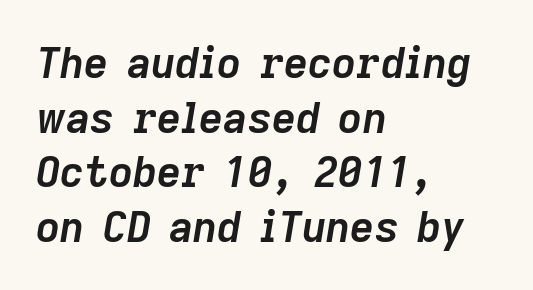
Q: Is the text bold? A: Yes.
Q: Is the text italic (slanted)? A: Yes, it leans right by about 9 degrees.
Q: Is the text underlined? A: No.
Q: How is the paragraph aligned? A: Left-aligned.
Q: Is the spacing between letters normal or unusually wide? A: Normal.
Q: Is the spacing between lines tight, normal or loose? A: Normal.
Q: Width (condensed, normal, or wide)? A: Normal.
Q: Stroke contrast? A: Low.
Q: x-height? A: Medium.
Q: Monospaced? A: No.
